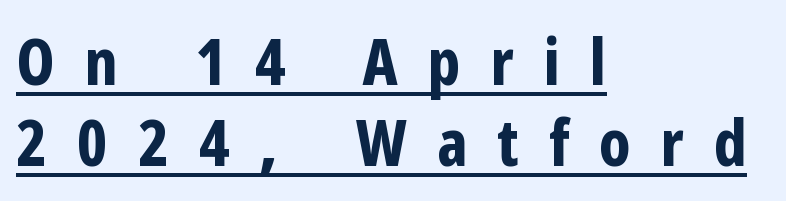
{"serif": "no", "italic": "no", "bold": "yes", "weight": "bold", "width": "condensed", "stroke_contrast": "low", "x_height": "medium", "monospaced": "no", "underline": "yes", "align": "left", "line_spacing": "normal", "line_spacing_ratio": 1.26, "letter_spacing": "wide", "letter_spacing_em": 0.47, "glyph_px": 64}
